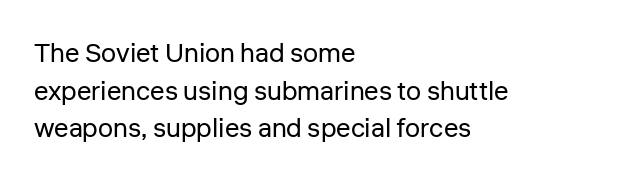
Q: Is the text bold? A: No.
Q: Is the text italic (slanted)? A: No, it is upright.
Q: Is the text underlined? A: No.
Q: How is the paragraph aligned? A: Left-aligned.
Q: Is the spacing between letters normal or unusually wide? A: Normal.
Q: Is the spacing between lines tight, normal or loose? A: Normal.
